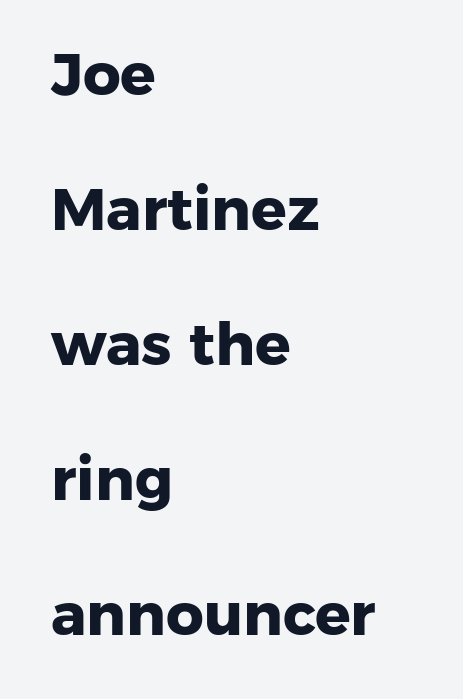
Q: Is the text bold? A: Yes.
Q: Is the typeface a serif or a sans-serif typeface? A: Sans-serif.
Q: Is the text underlined? A: No.
Q: How is the paragraph aligned? A: Left-aligned.
Q: Is the spacing between letters normal or unusually wide? A: Normal.
Q: Is the spacing between lines tight, normal or loose? A: Loose.
Q: Width (condensed, normal, or wide)? A: Normal.
Q: Stroke contrast? A: Low.
Q: x-height? A: Medium.
Q: Monospaced? A: No.
